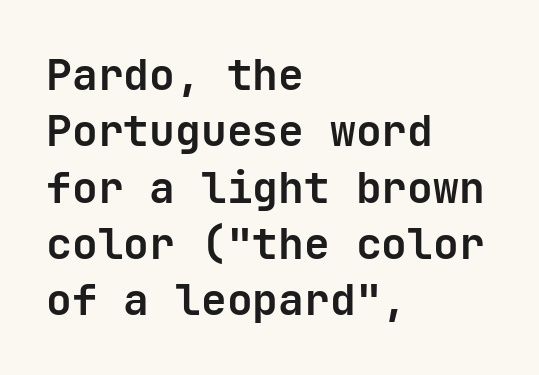
Underline: absent. Alignment: flush left. The font is running at its bold setting. Rows of type keep a routine distance in the vertical direction. Style check: upright.
